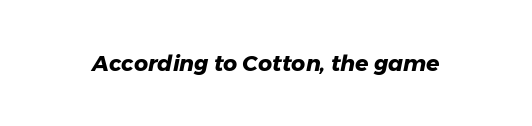
The image shows 22 px bold type, italic (leaning right); set normal letter spacing, not underlined.
